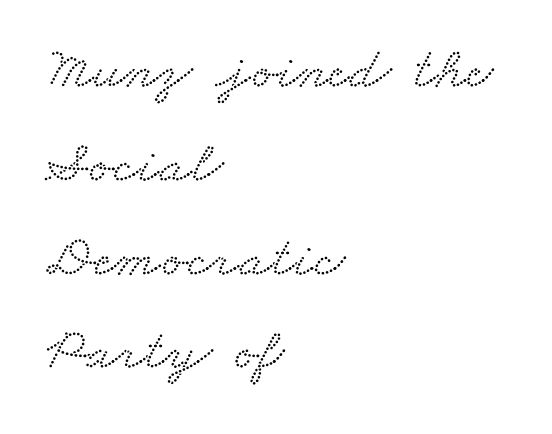
{"width": "wide", "stroke_contrast": "low", "x_height": "small", "monospaced": "no", "underline": "no", "align": "left", "line_spacing": "normal", "line_spacing_ratio": 1.59, "letter_spacing": "normal", "letter_spacing_em": 0.0, "glyph_px": 59}
